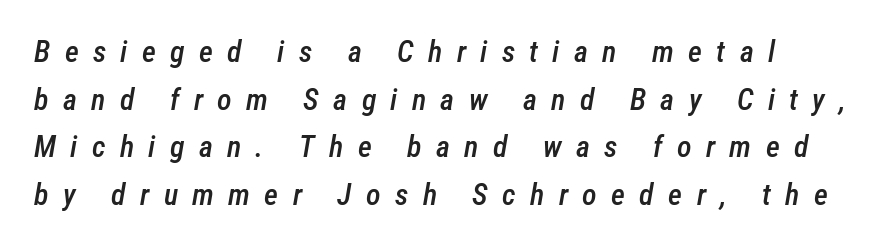
The image shows 30 px semibold, condensed type, italic (leaning right); set left-aligned, normal line spacing (1.59x), unusually wide letter spacing (+0.48 em), not underlined; low stroke contrast and a medium x-height.
